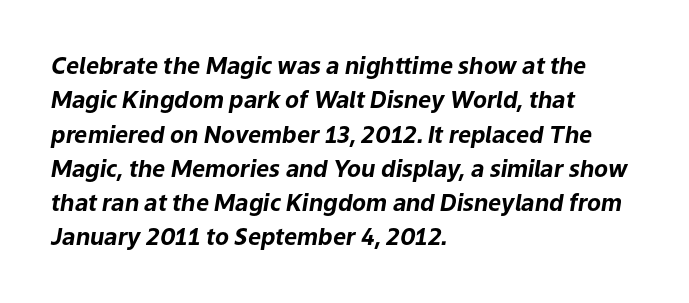
Q: Is the text bold? A: Yes.
Q: Is the text italic (slanted)? A: Yes, it leans right by about 9 degrees.
Q: Is the text underlined? A: No.
Q: How is the paragraph aligned? A: Left-aligned.
Q: Is the spacing between letters normal or unusually wide? A: Normal.
Q: Is the spacing between lines tight, normal or loose? A: Normal.
